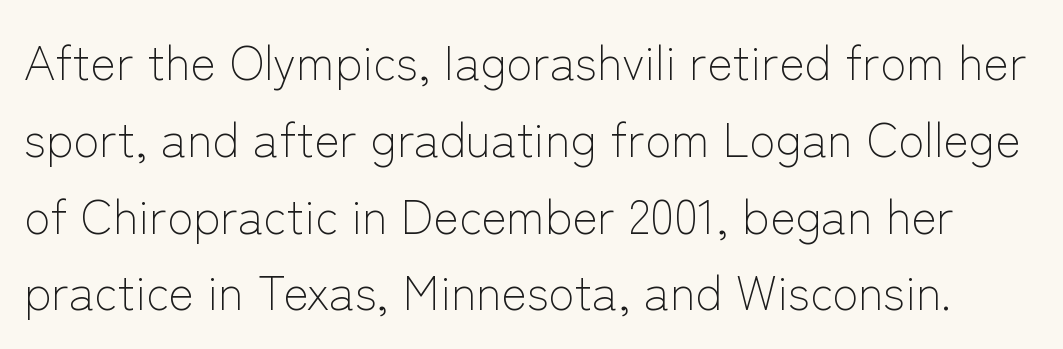
Q: Is the text bold? A: No.
Q: Is the text italic (slanted)? A: No, it is upright.
Q: Is the typeface a serif or a sans-serif typeface? A: Sans-serif.
Q: Is the text underlined? A: No.
Q: Is the spacing between letters normal or unusually wide? A: Normal.
Q: Is the spacing between lines tight, normal or loose? A: Normal.
Q: Width (condensed, normal, or wide)? A: Normal.
Q: Stroke contrast? A: Low.
Q: x-height? A: Medium.
Q: Monospaced? A: No.
